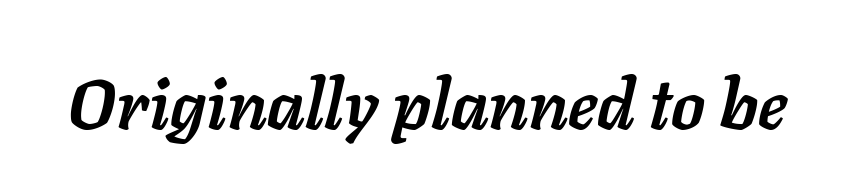
Q: Is the text bold? A: Yes.
Q: Is the text italic (slanted)? A: Yes, it leans right by about 11 degrees.
Q: Is the text underlined? A: No.
Q: Is the spacing between letters normal or unusually wide? A: Normal.
Q: Width (condensed, normal, or wide)? A: Normal.
Q: Stroke contrast? A: Low.
Q: x-height? A: Medium.
Q: Monospaced? A: No.
